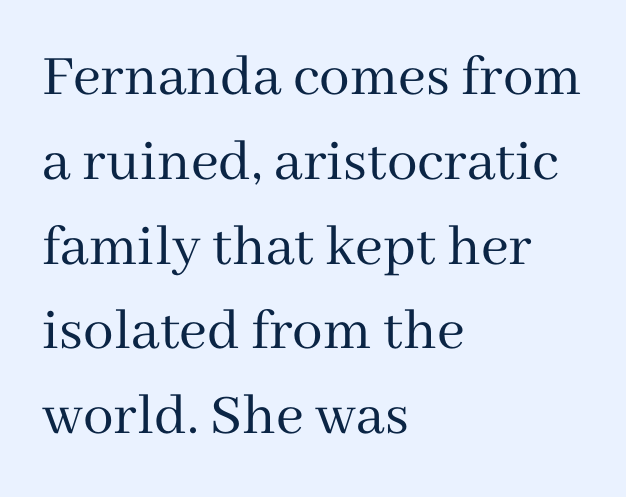
The image shows 61 px regular-weight serif type, upright; set left-aligned, normal line spacing (1.39x), normal letter spacing, not underlined; medium stroke contrast and a medium x-height.
